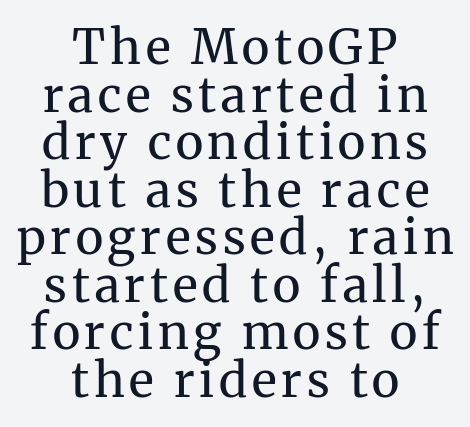
The image shows 48 px regular-weight serif type, upright; set centered, tight line spacing (0.99x), not underlined; medium stroke contrast and a medium x-height.
